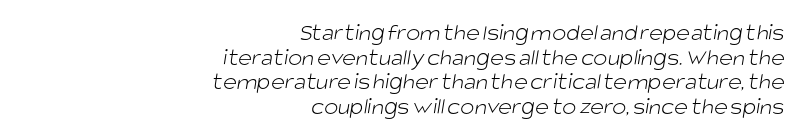
Q: Is the text bold? A: No.
Q: Is the text underlined? A: No.
Q: How is the paragraph aligned? A: Right-aligned.
Q: Is the spacing between letters normal or unusually wide? A: Normal.
Q: Is the spacing between lines tight, normal or loose? A: Tight.
